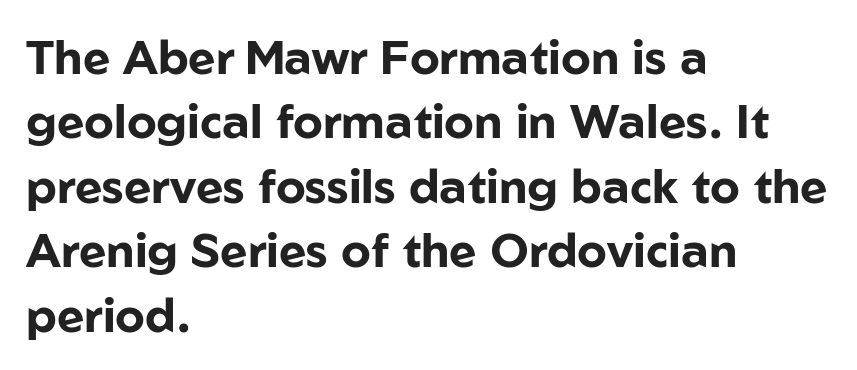
The image shows 47 px bold sans-serif type, upright; set left-aligned, normal line spacing (1.37x), normal letter spacing, not underlined; low stroke contrast and a medium x-height.
